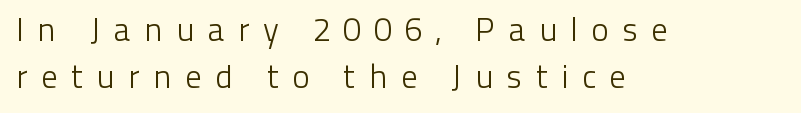
{"serif": "no", "italic": "no", "bold": "no", "weight": "light", "width": "normal", "stroke_contrast": "low", "x_height": "medium", "monospaced": "no", "underline": "no", "align": "left", "line_spacing": "normal", "line_spacing_ratio": 1.41, "letter_spacing": "wide", "letter_spacing_em": 0.4, "glyph_px": 33}
